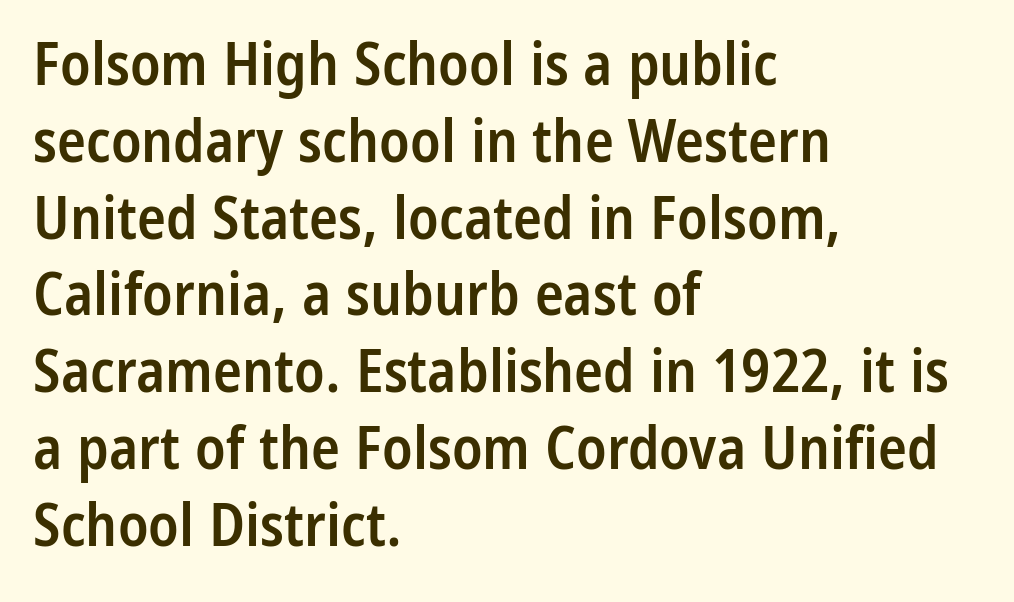
The zone under the glyphs is completely vacant. Look at the tracking — it's just the regular setting, nothing added. The text block is weighted toward the left margin, trailing off unevenly rightward. The letters stand straight up with perfectly vertical stems. Note: no serifs on the glyphs.
